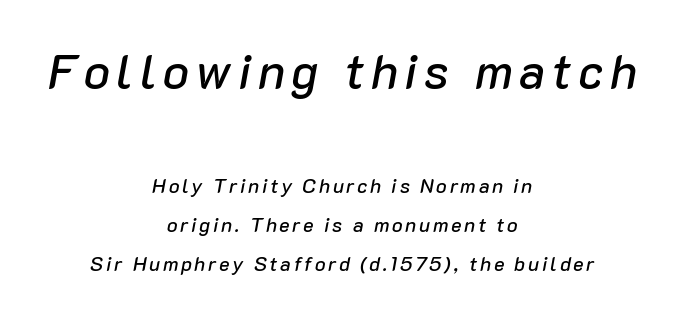
Q: Is the text italic (slanted)? A: Yes, it leans right by about 10 degrees.
Q: Is the text underlined? A: No.
Q: How is the paragraph aligned? A: Centered.
Q: Is the spacing between lines tight, normal or loose? A: Loose.
Q: Which block of text is set in a larger size, the first (top) or the second (bottom)? A: The first (top) one.
Q: Width (condensed, normal, or wide)? A: Normal.
Q: Stroke contrast? A: Low.
Q: x-height? A: Medium.
Q: Monospaced? A: No.
